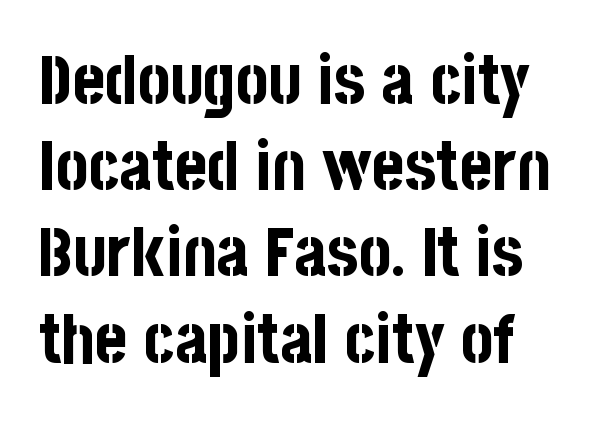
The image shows 69 px bold, condensed sans-serif type, upright; set normal line spacing (1.25x), normal letter spacing, not underlined; low stroke contrast and a large x-height.
